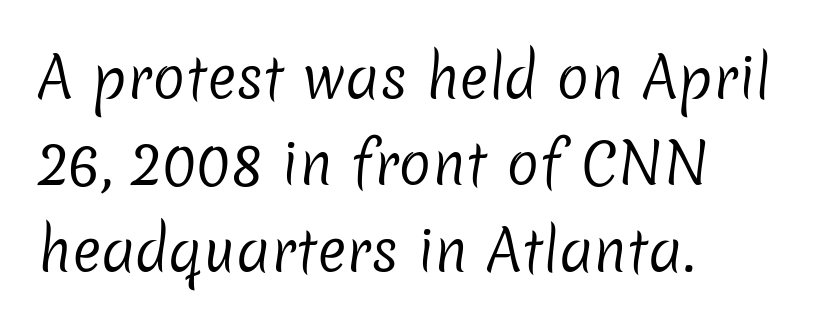
The image shows 55 px regular-weight sans-serif type; set left-aligned, normal line spacing (1.57x), normal letter spacing, not underlined; low stroke contrast and a medium x-height.
